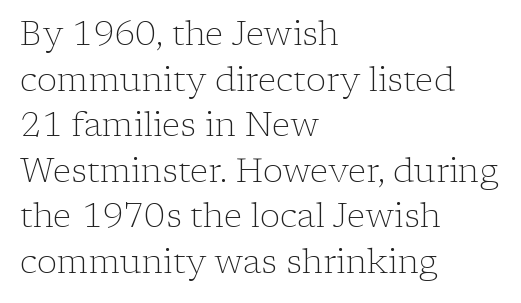
Stroke mass is kept to a normal reading level or below. Observe the serifs anchoring each vertical stroke in this sample. Line beginnings align vertically; line endings do not. Think of a printed novel: that variable character pitch is what you see here.
